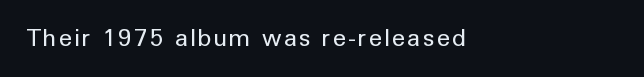
The image shows 24 px text type, upright; set left-aligned, not underlined.
